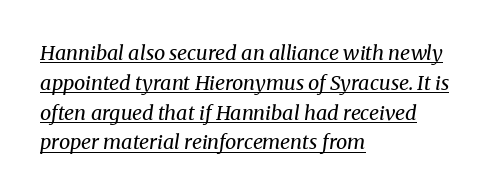
The image shows 20 px text type, italic (leaning right); set left-aligned, normal line spacing (1.49x), normal letter spacing, underlined.
